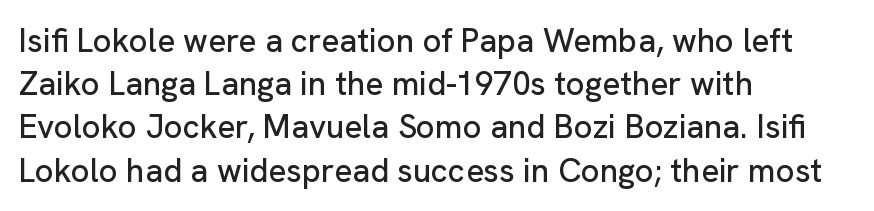
{"serif": "no", "italic": "no", "width": "normal", "stroke_contrast": "low", "x_height": "medium", "monospaced": "no", "underline": "no", "align": "left", "line_spacing": "normal", "line_spacing_ratio": 1.31, "letter_spacing": "normal", "letter_spacing_em": 0.0, "glyph_px": 33}
